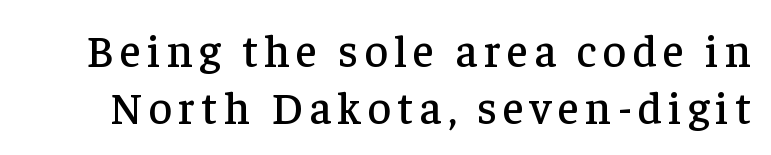
The image shows 45 px serif type, upright; set normal line spacing (1.27x), not underlined; low stroke contrast and a medium x-height.
